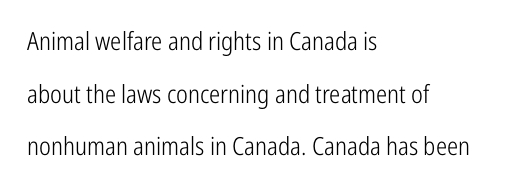
{"italic": "no", "bold": "no", "underline": "no", "align": "left", "line_spacing": "loose", "line_spacing_ratio": 2.11, "letter_spacing": "normal", "letter_spacing_em": 0.0, "glyph_px": 25}
